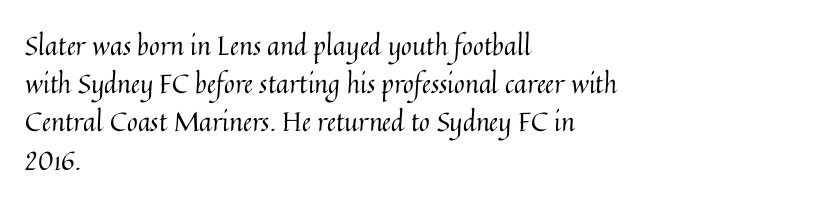
The image shows 26 px text type; set left-aligned, normal line spacing (1.47x), normal letter spacing, not underlined.
